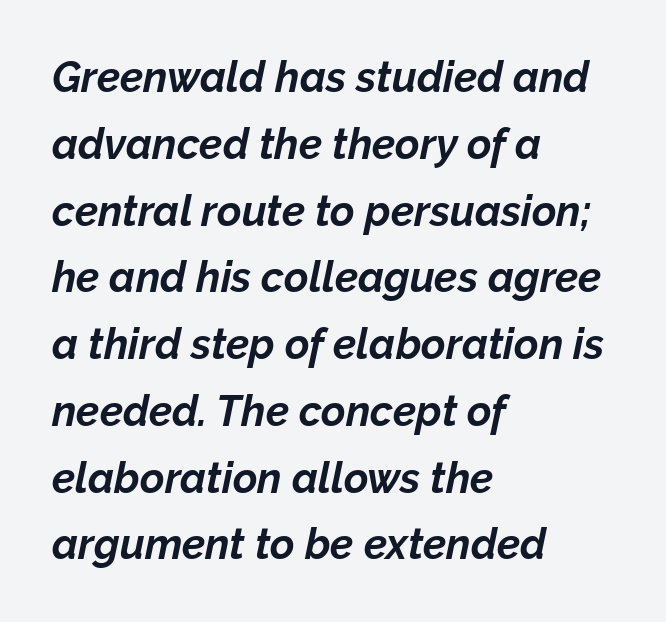
These lines are rendered in a variable-pitch font. On the weight axis this lands at bold, roughly 700. Posture: slanted. Does the leading feel generous? No, just average. Glance below the letters and you will spot only blank space. How are the letters spaced? Ordinarily, with no added tracking.
